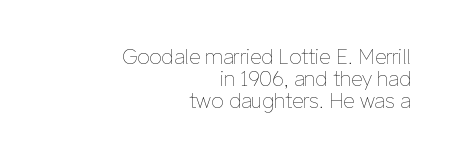
Q: Is the text bold? A: No.
Q: Is the text italic (slanted)? A: No, it is upright.
Q: Is the text underlined? A: No.
Q: How is the paragraph aligned? A: Right-aligned.
Q: Is the spacing between letters normal or unusually wide? A: Normal.
Q: Is the spacing between lines tight, normal or loose? A: Tight.
